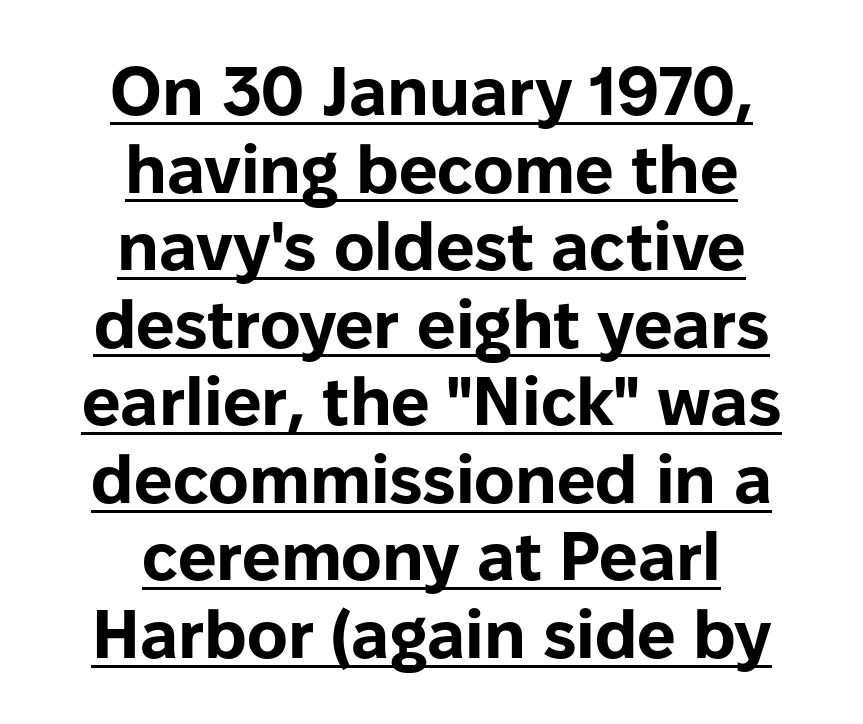
Vertical strokes here are truly vertical. These characters rest on top of a visible drawn line. Every row of glyphs is offset so its center matches the block's center. Note the varied advance widths — an 'i' is clearly narrower than an 'm'.
